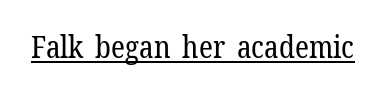
{"serif": "yes", "italic": "no", "bold": "no", "weight": "regular", "width": "normal", "stroke_contrast": "low", "x_height": "medium", "monospaced": "no", "underline": "yes", "letter_spacing": "normal", "letter_spacing_em": 0.0, "glyph_px": 30}
